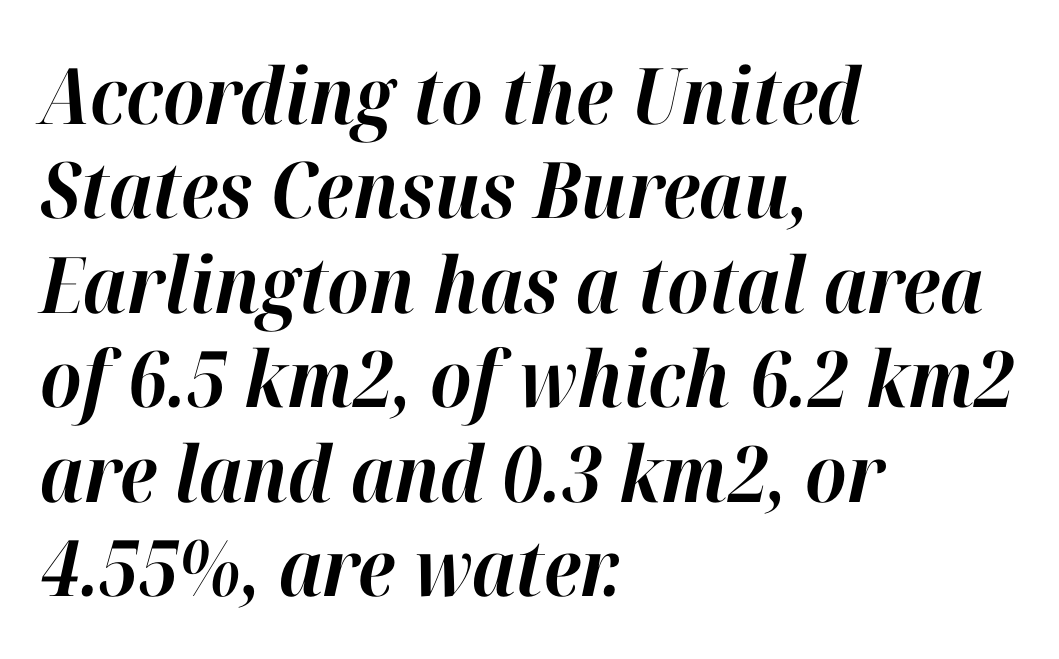
Tall strokes in this sample are angled rather than plumb. Each line starts at the same left margin while the right side varies. Chunky letters — that's bold for sure. Standard letterfit; no display-style spreading of the glyphs. The rendering uses natural spacing where letterforms have individual widths.
